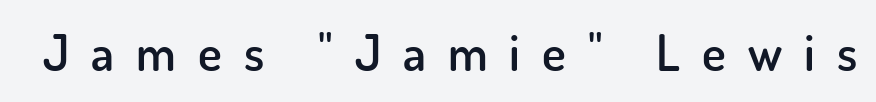
Q: Is the text bold? A: Semi-bold.
Q: Is the text italic (slanted)? A: No, it is upright.
Q: Is the typeface a serif or a sans-serif typeface? A: Sans-serif.
Q: Is the text underlined? A: No.
Q: Is the spacing between letters normal or unusually wide? A: Unusually wide.
Q: Width (condensed, normal, or wide)? A: Normal.
Q: Stroke contrast? A: Low.
Q: x-height? A: Small.
Q: Monospaced? A: No.
